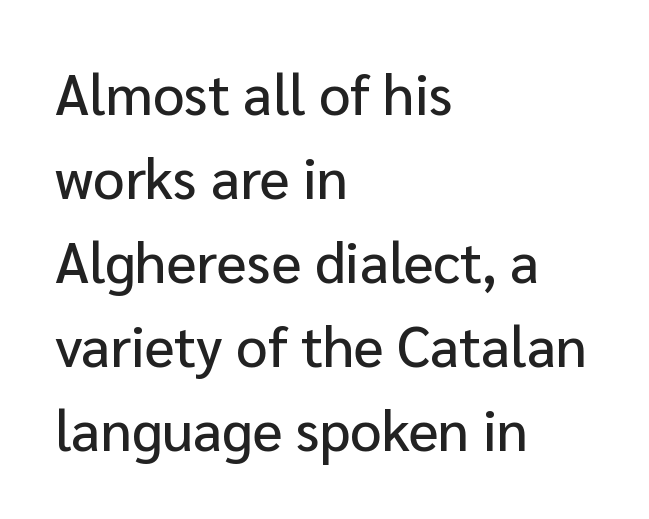
Q: Is the text italic (slanted)? A: No, it is upright.
Q: Is the typeface a serif or a sans-serif typeface? A: Sans-serif.
Q: Is the text underlined? A: No.
Q: How is the paragraph aligned? A: Left-aligned.
Q: Is the spacing between letters normal or unusually wide? A: Normal.
Q: Is the spacing between lines tight, normal or loose? A: Normal.
Q: Width (condensed, normal, or wide)? A: Normal.
Q: Stroke contrast? A: Low.
Q: x-height? A: Medium.
Q: Monospaced? A: No.
